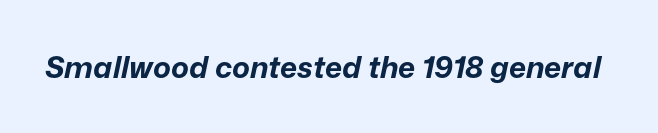
The image shows 30 px bold type, italic (leaning right); set normal letter spacing, not underlined; low stroke contrast and a medium x-height.
